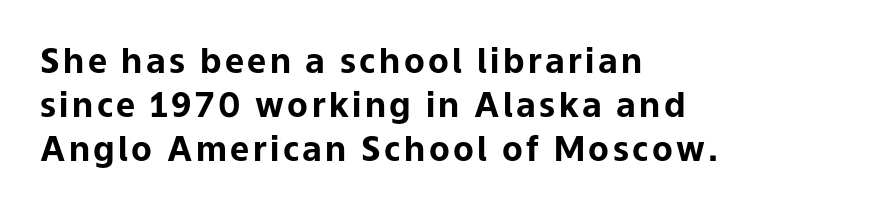
Line spacing here is normal. Ordinary non-slanted type is in use. A typesetter would label this face a sans. Here the designer chose a conventional face with non-uniform glyph widths. Short and long lines alike share a common starting point at left. Has an underline been added? It has not.
